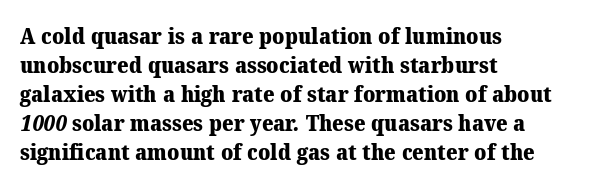
{"bold": "yes", "underline": "no", "align": "left", "line_spacing": "normal", "line_spacing_ratio": 1.32, "letter_spacing": "normal", "letter_spacing_em": 0.0, "glyph_px": 22}
